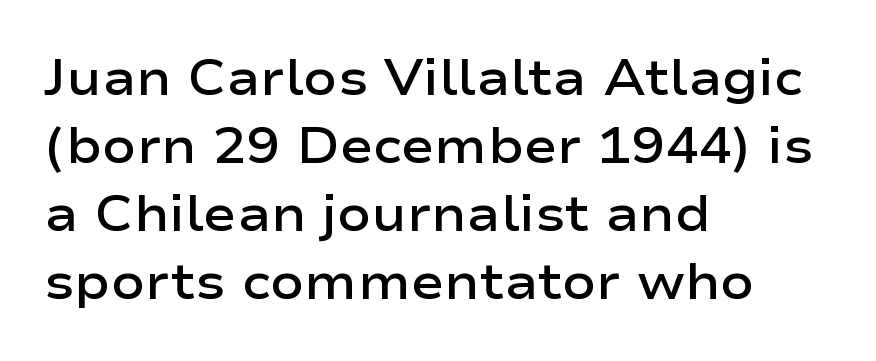
The string is rendered with underlining switched off. Unlike italic type, these characters show no tilt at all. The rendering shows plain stroke endings on the letterforms — a sans-serif design. The letters sit at their default tracking, neither squeezed nor spread. Honestly, the row spacing looks completely unremarkable. Is the type bold? Partly — it's a semibold, heavier than regular but not fully bold.
